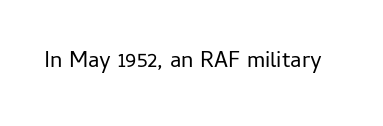
The image shows 23 px text type, upright; set normal letter spacing, not underlined.
